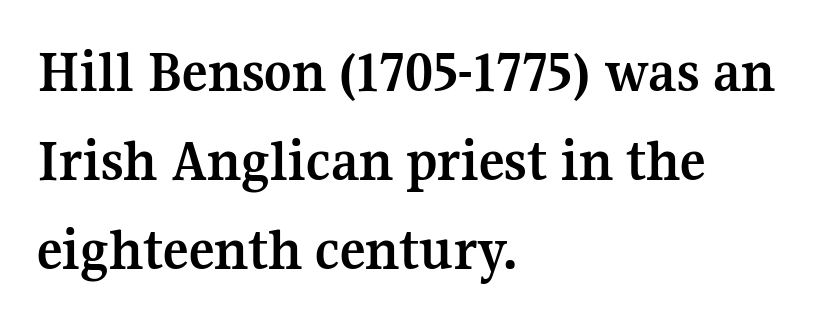
Q: Is the text bold? A: Yes.
Q: Is the text italic (slanted)? A: No, it is upright.
Q: Is the typeface a serif or a sans-serif typeface? A: Serif.
Q: Is the text underlined? A: No.
Q: How is the paragraph aligned? A: Left-aligned.
Q: Is the spacing between letters normal or unusually wide? A: Normal.
Q: Is the spacing between lines tight, normal or loose? A: Normal.
Q: Width (condensed, normal, or wide)? A: Normal.
Q: Stroke contrast? A: Medium.
Q: x-height? A: Medium.
Q: Monospaced? A: No.
